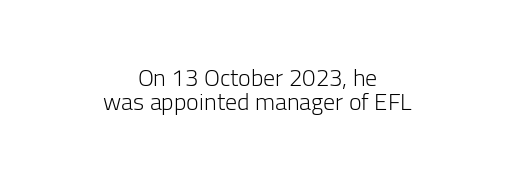
The letters look calm and open, with moderate or lighter stems. The string is rendered with underlining switched off. Is the letter spacing exaggerated? No — it looks like the ordinary default. One-word summary of the alignment: center. The space between consecutive lines is stingy.
